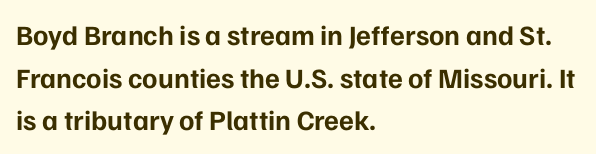
Q: Is the text bold? A: Yes.
Q: Is the text italic (slanted)? A: No, it is upright.
Q: Is the typeface a serif or a sans-serif typeface? A: Sans-serif.
Q: Is the text underlined? A: No.
Q: How is the paragraph aligned? A: Left-aligned.
Q: Is the spacing between letters normal or unusually wide? A: Normal.
Q: Is the spacing between lines tight, normal or loose? A: Normal.
Q: Width (condensed, normal, or wide)? A: Normal.
Q: Stroke contrast? A: Low.
Q: x-height? A: Medium.
Q: Monospaced? A: No.
